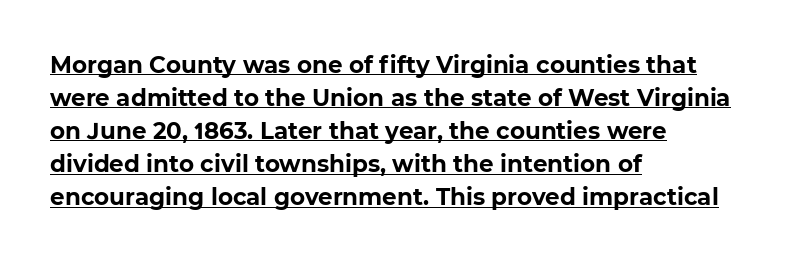
All the whitespace from short lines collects on the right. These words are printed bold, with thick strokes throughout. Compared with undecorated copy, this sample adds a rule below the words. Words appear dense and cohesive because spacing is normal. The line-height multiplier appears to be the usual default.
